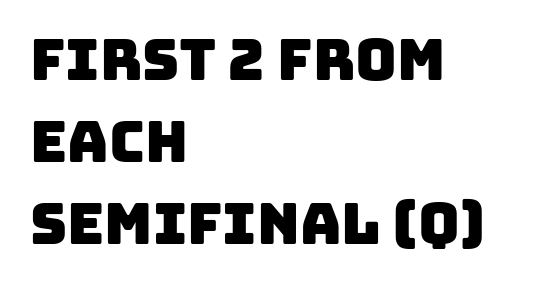
Q: Is the typeface a serif or a sans-serif typeface? A: Sans-serif.
Q: Is the text underlined? A: No.
Q: How is the paragraph aligned? A: Left-aligned.
Q: Is the spacing between letters normal or unusually wide? A: Normal.
Q: Is the spacing between lines tight, normal or loose? A: Normal.
Q: Width (condensed, normal, or wide)? A: Normal.
Q: Stroke contrast? A: Low.
Q: x-height? A: Large.
Q: Monospaced? A: No.
